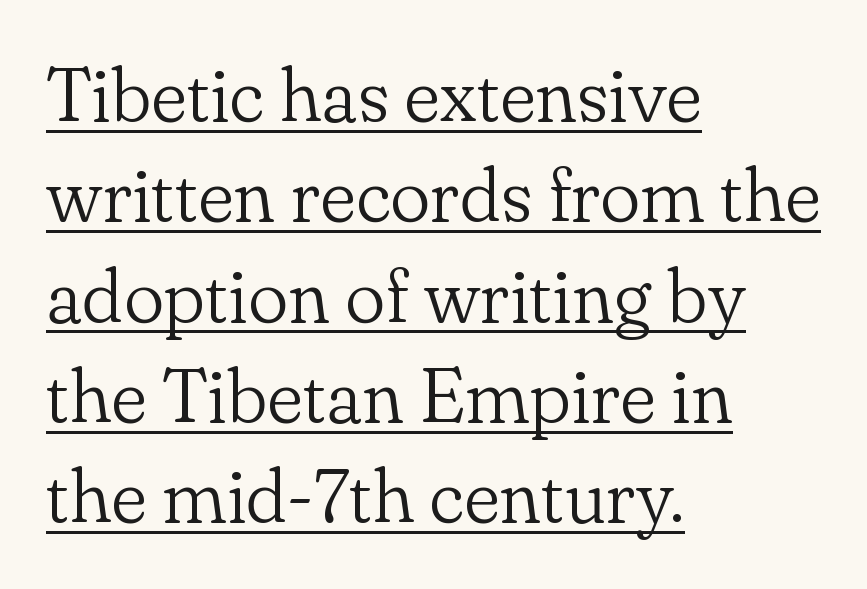
This is not heavy type; no bold has been used. This sample has the flowing, uneven cadence of proportional lettering. The lettering stays uniformly vertical, giving the passage a roman look. All the whitespace from short lines collects on the right. Summary of vertical rhythm: regular, with standard interline spacing. Are there feet on the stems? There are — it's a serif.
